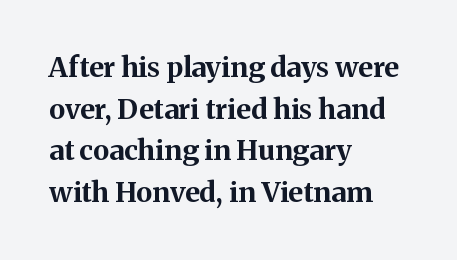
The image shows 28 px bold serif type, upright; set left-aligned, normal line spacing (1.49x), normal letter spacing, not underlined; medium stroke contrast and a medium x-height.
